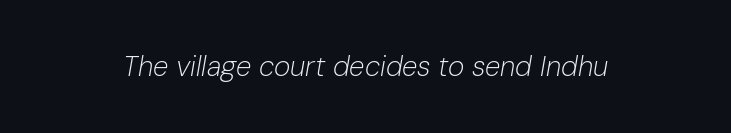
{"italic": "yes", "lean": "right", "slant_degrees": 10, "bold": "no", "weight": "light", "width": "normal", "stroke_contrast": "low", "x_height": "medium", "monospaced": "no", "underline": "no", "letter_spacing": "normal", "letter_spacing_em": 0.0, "glyph_px": 28}
